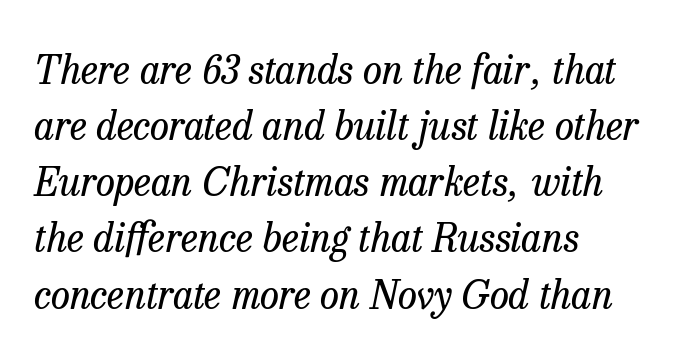
Regular leading. Where is the straight margin? On the left. Varying glyph widths throughout — classic text-font behaviour. Is the stroke heavy? The answer is a plain regular-or-lighter. Is the letter spacing exaggerated? No — it looks like the ordinary default. Letterform terminals end in serifs throughout the passage.
